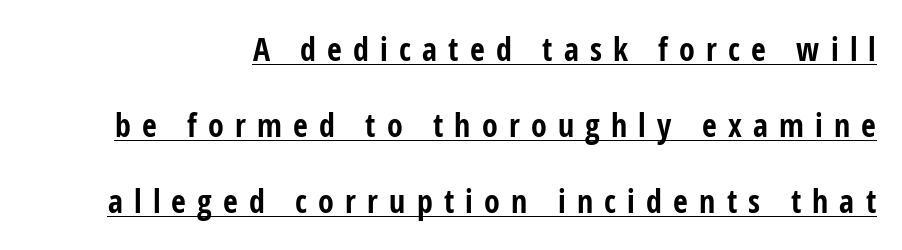
{"serif": "no", "italic": "no", "bold": "yes", "weight": "bold", "width": "condensed", "stroke_contrast": "low", "x_height": "medium", "monospaced": "no", "underline": "yes", "line_spacing": "loose", "line_spacing_ratio": 2.38, "letter_spacing": "wide", "letter_spacing_em": 0.35, "glyph_px": 32}
